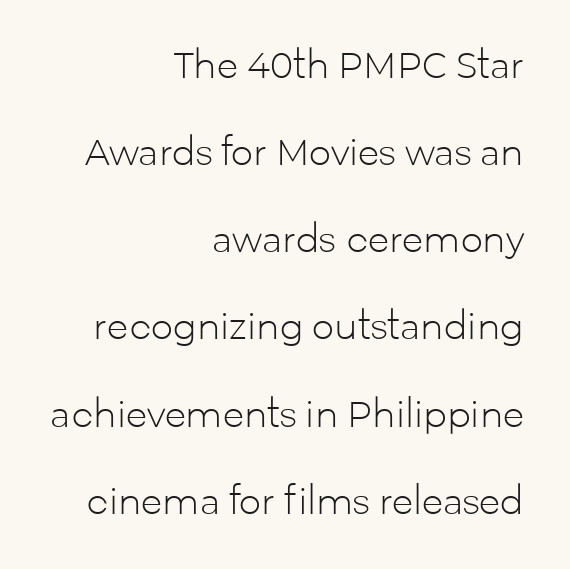
{"serif": "no", "italic": "no", "bold": "no", "weight": "light", "width": "normal", "stroke_contrast": "low", "x_height": "medium", "monospaced": "no", "underline": "no", "align": "right", "line_spacing": "loose", "line_spacing_ratio": 2.49, "letter_spacing": "normal", "letter_spacing_em": 0.0, "glyph_px": 35}
